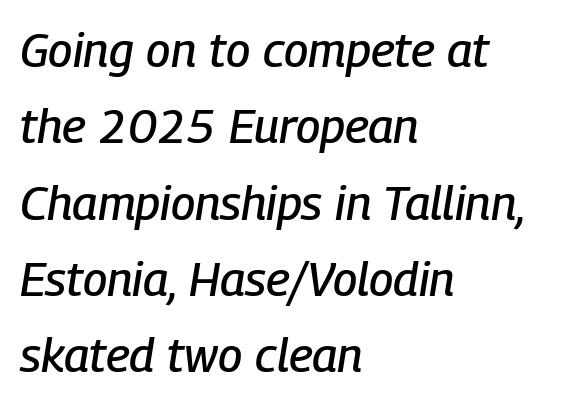
The image shows 48 px condensed type, italic (leaning right); set left-aligned, normal line spacing (1.59x), normal letter spacing, not underlined; low stroke contrast and a medium x-height.
